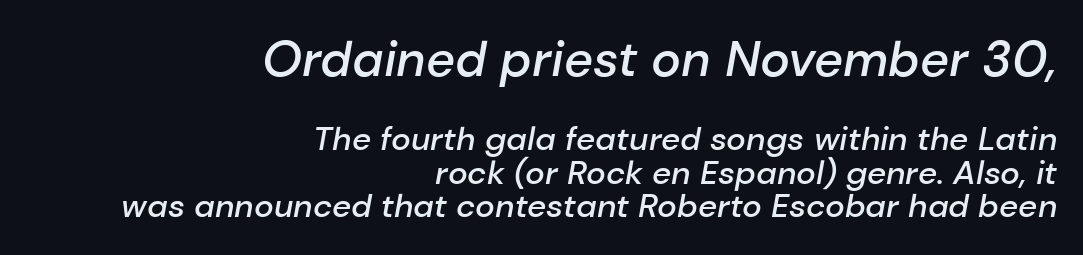
Lines of text with bare space underneath. How would I describe the line gaps? Narrow and economical. The font's italic variant was chosen for this text. These lines stack with their right ends in a neat column.
